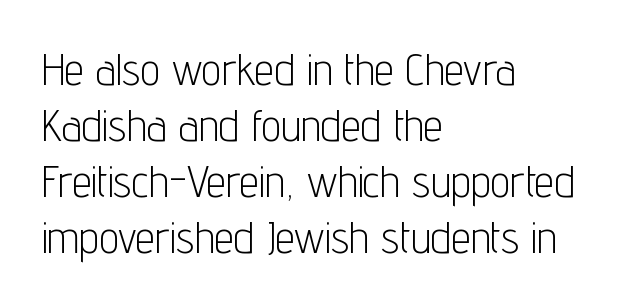
Q: Is the text bold? A: No.
Q: Is the text italic (slanted)? A: No, it is upright.
Q: Is the typeface a serif or a sans-serif typeface? A: Sans-serif.
Q: Is the text underlined? A: No.
Q: How is the paragraph aligned? A: Left-aligned.
Q: Is the spacing between letters normal or unusually wide? A: Normal.
Q: Is the spacing between lines tight, normal or loose? A: Normal.
Q: Width (condensed, normal, or wide)? A: Condensed.
Q: Stroke contrast? A: Low.
Q: x-height? A: Medium.
Q: Monospaced? A: No.
